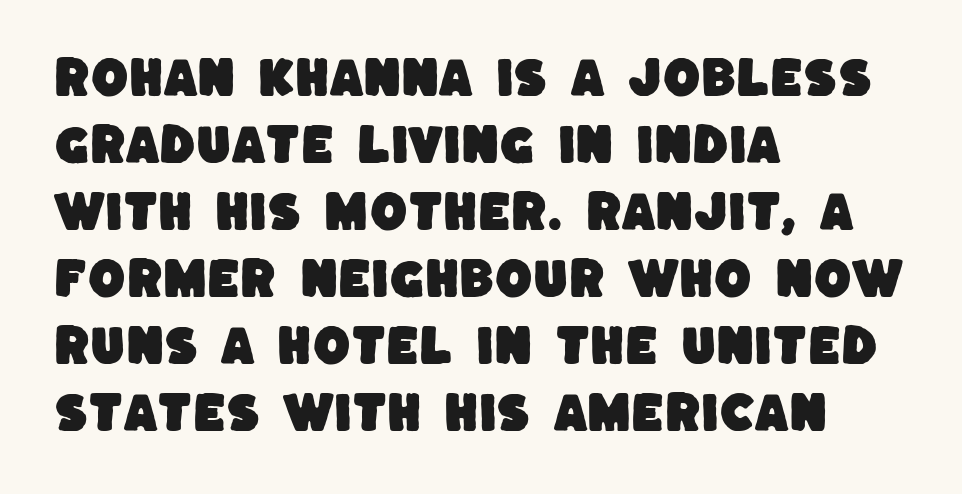
The foot of each line stays bare and open. Between one letter and the next there's only the usual sliver of space. Regarding serifs, this sample does without them. If you measured baseline to baseline, you'd find a middling distance. You could not count columns in this text — the font is proportionally spaced.
